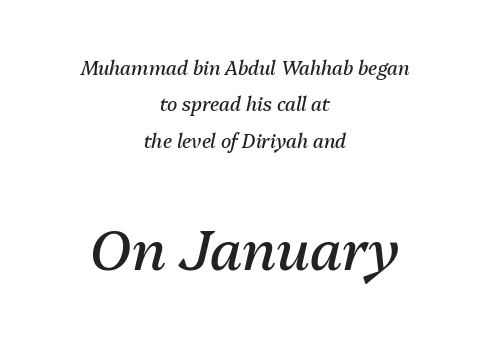
Whoever set this chose breathing room over compactness in the vertical rhythm. Is the lower block the larger one? Yes — the lower block carries the bigger type. Here the designer chose a conventional face with non-uniform glyph widths. Each word holds together tightly as a unit, with standard inter-letter gaps.
